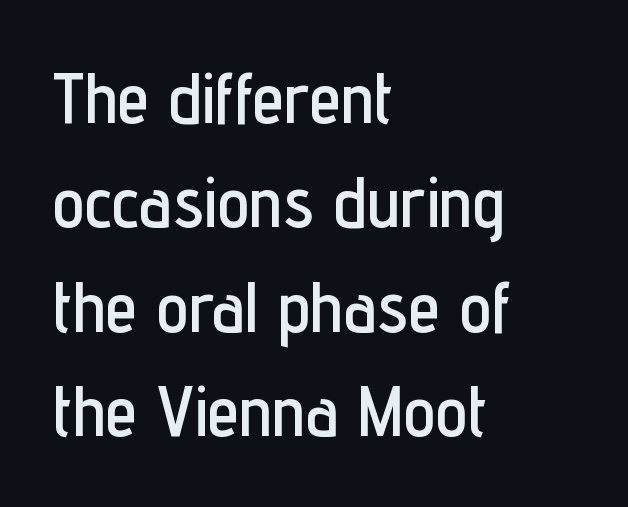
The image shows 72 px condensed sans-serif type, upright; set left-aligned, normal line spacing (1.45x), normal letter spacing, not underlined; low stroke contrast and a medium x-height.
